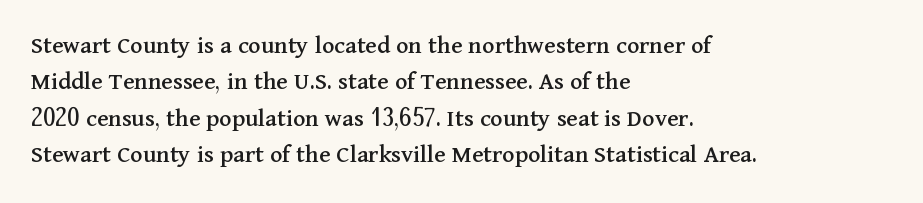
The image shows 26 px text type, upright; set left-aligned, normal line spacing (1.4x), normal letter spacing, not underlined.
